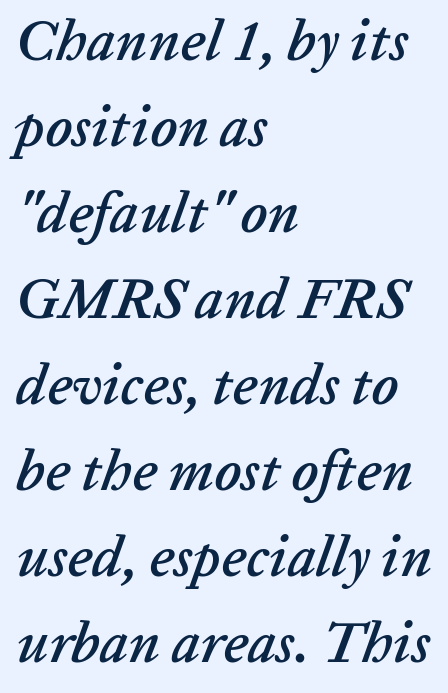
The image shows 57 px text type, italic (leaning right); set left-aligned, normal line spacing (1.51x), normal letter spacing, not underlined; low stroke contrast and a medium x-height.
